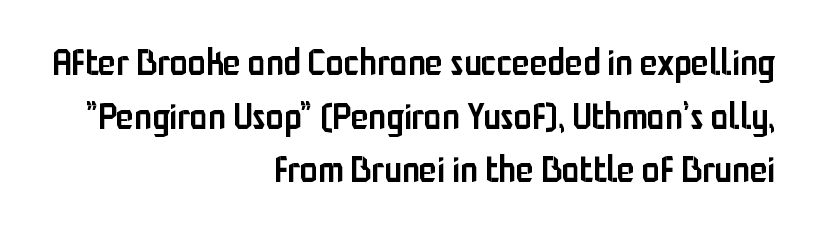
{"serif": "no", "italic": "no", "bold": "semi", "weight": "semibold", "width": "condensed", "stroke_contrast": "low", "x_height": "medium", "monospaced": "no", "underline": "no", "align": "right", "line_spacing": "normal", "line_spacing_ratio": 1.49, "letter_spacing": "normal", "letter_spacing_em": 0.0, "glyph_px": 36}
